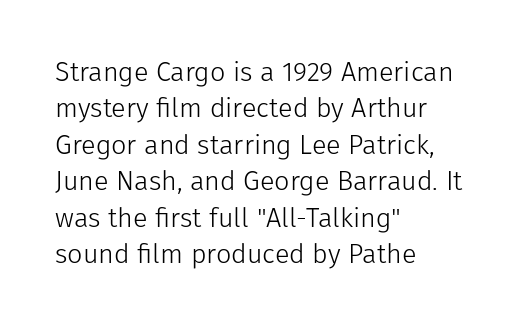
{"italic": "no", "bold": "no", "underline": "no", "align": "left", "line_spacing": "normal", "line_spacing_ratio": 1.35, "letter_spacing": "normal", "letter_spacing_em": 0.0, "glyph_px": 27}
